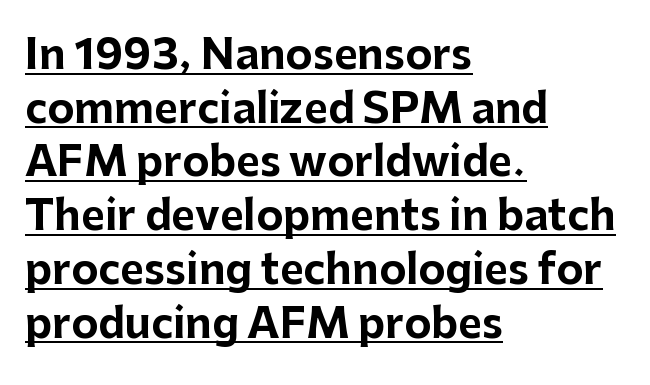
A typesetter would call this proportional, since set widths differ per character. A sans-serif font was chosen for this passage. Is the block centered? No — it sits flush against the left margin. Style check: upright. Interline gaps are of average width in this sample.
